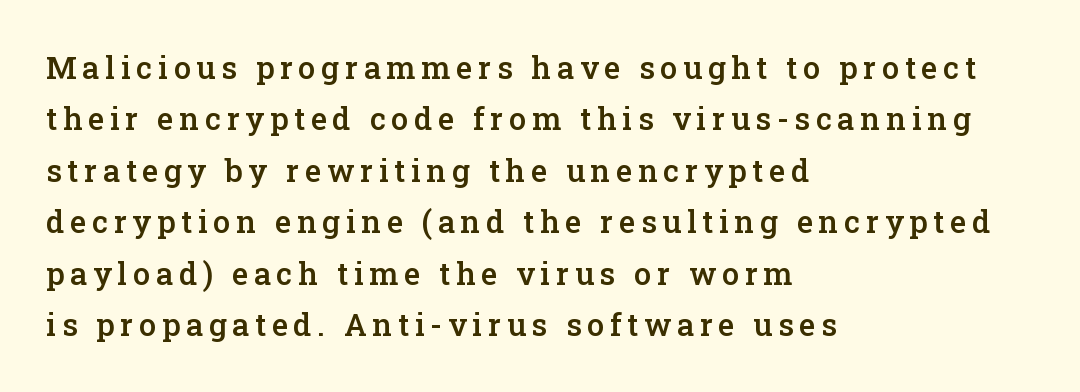
The string is rendered with underlining switched off. Visually the block forms a straight wall on the left and a jagged coastline on the right. The font is running at a semibold setting, under full bold. Every stem runs plumb, perpendicular to the baseline.
